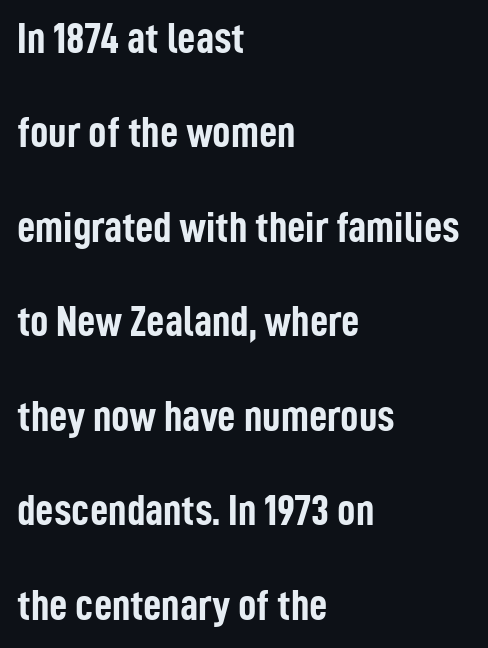
{"serif": "no", "italic": "no", "bold": "yes", "weight": "semibold", "width": "condensed", "stroke_contrast": "low", "x_height": "medium", "monospaced": "no", "underline": "no", "align": "left", "line_spacing": "loose", "line_spacing_ratio": 2.1, "letter_spacing": "normal", "letter_spacing_em": 0.0, "glyph_px": 45}
